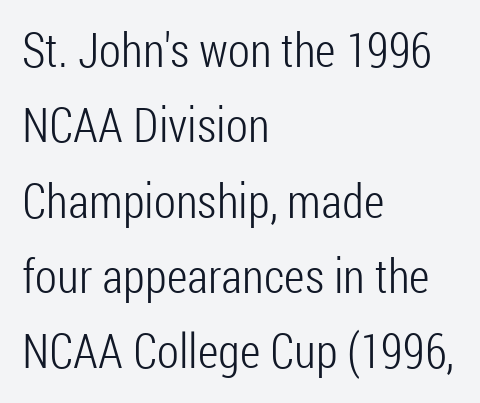
The image shows 48 px light, condensed sans-serif type, upright; set left-aligned, normal line spacing (1.57x), normal letter spacing, not underlined; low stroke contrast and a medium x-height.
